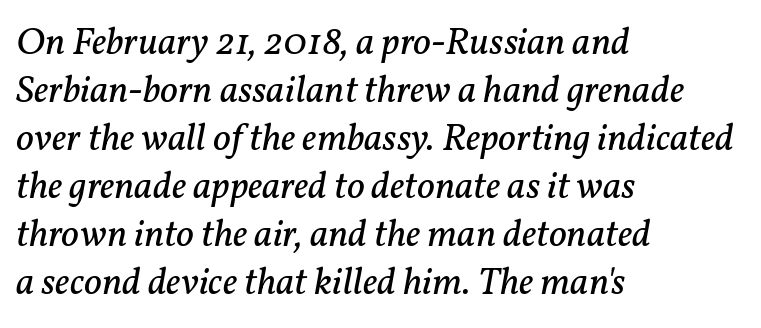
{"serif": "yes", "italic": "yes", "lean": "right", "slant_degrees": 11, "bold": "no", "weight": "regular", "width": "normal", "stroke_contrast": "low", "x_height": "medium", "monospaced": "no", "underline": "no", "align": "left", "line_spacing_ratio": 1.23, "letter_spacing": "normal", "letter_spacing_em": 0.0, "glyph_px": 39}
